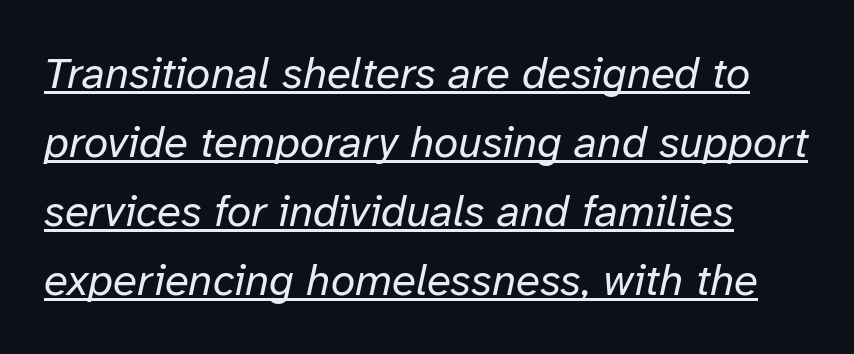
The image shows 44 px regular-weight type, italic (leaning right); set normal line spacing (1.57x), normal letter spacing, underlined; low stroke contrast and a medium x-height.
